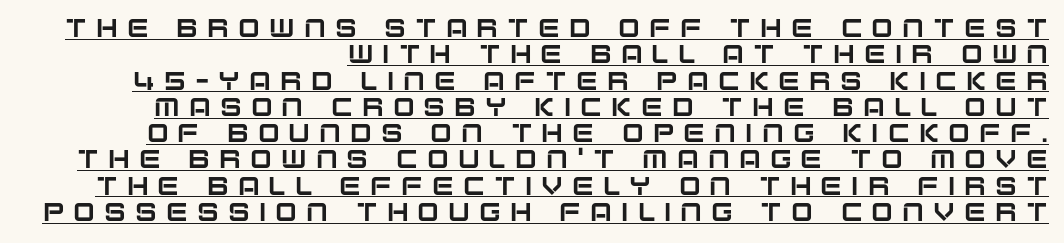
Letter spacing: wide. The specimen includes a rule beneath the text block's lines. Rows of type sit shoulder to shoulder in the vertical direction. A student would call this right alignment; a typographer would say flush right, rag left. Vertical strokes here are truly vertical.
